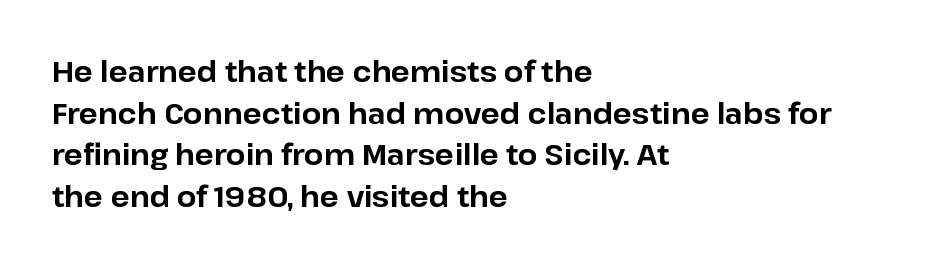
The image shows 28 px bold sans-serif type, upright; set left-aligned, normal line spacing (1.49x), normal letter spacing, not underlined; low stroke contrast and a medium x-height.
